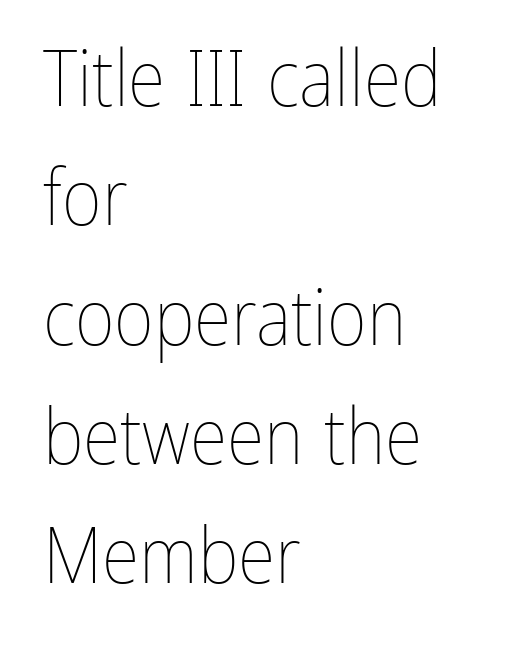
Nothing unusual about the tracking: characters are spaced as the font intends. The block of text has a typical density, with ordinary space between rows. Unbolded letterforms with no extra heft. Casual observation: everything's shoved over to the left. The string is rendered with underlining switched off.
